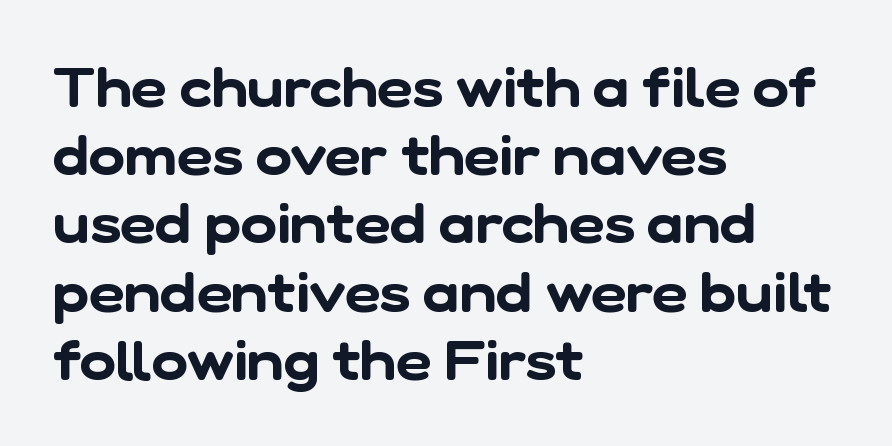
Note the varied advance widths — an 'i' is clearly narrower than an 'm'. A classic flush-left, rag-right setting is used for this passage. Caption: standard tracking, unaltered. I'd call this a sans setting — the letters go barefoot. Anything drawn beneath the words? Only blank space.
